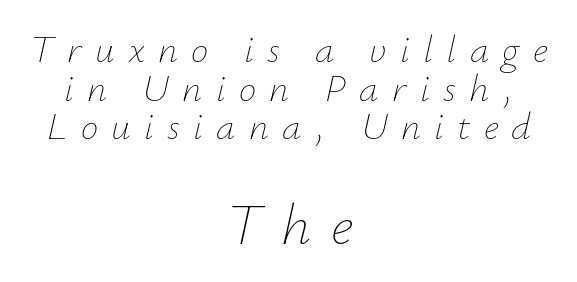
The image shows 58 px thin type, italic (leaning right); set centered, tight line spacing (0.99x), unusually wide letter spacing (+0.34 em), not underlined; the second (bottom) block is 1.49x larger; low stroke contrast and a small x-height.
